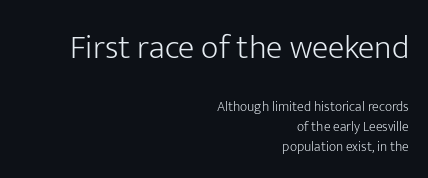
A bare baseline throughout the passage. I'd call this a sans setting — the letters go barefoot. The initial chunk of copy outweighs the following chunk in type size. This sample has the flowing, uneven cadence of proportional lettering. The lines in this sample share a right terminus and differ only in where they begin. Vertical spacing — default.
